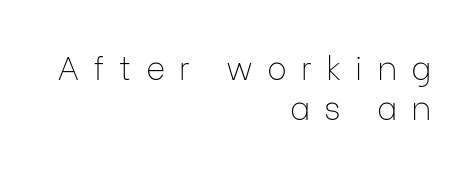
{"serif": "no", "italic": "no", "bold": "no", "weight": "thin", "width": "normal", "stroke_contrast": "low", "x_height": "medium", "monospaced": "no", "underline": "no", "align": "right", "line_spacing_ratio": 1.2, "letter_spacing": "wide", "letter_spacing_em": 0.43, "glyph_px": 33}
